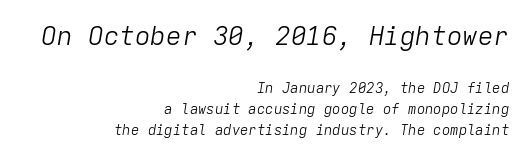
The image shows 26 px text type, italic (leaning right); set right-aligned, normal line spacing (1.51x), normal letter spacing, not underlined; the first (top) block is 1.86x larger.
